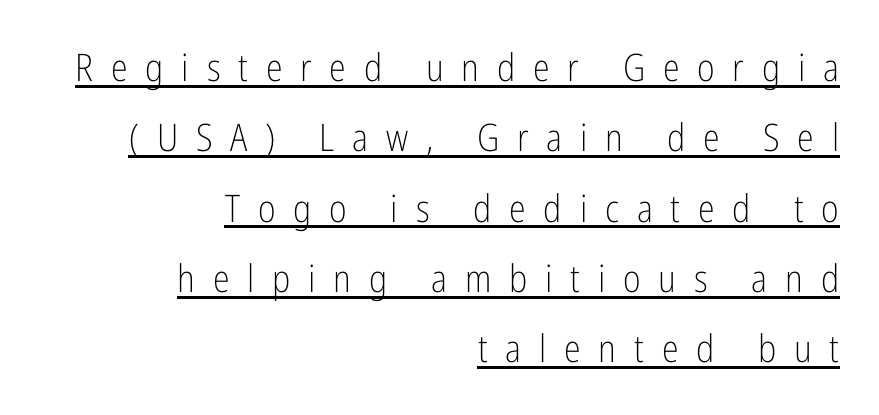
Character widths vary here, with narrow letters taking less room than wide ones. It's the straight-up-and-down kind of type. The lettering is marked with a stroke running underneath it. The font family rendered here belongs to the sans-serif group. Is the letter spacing exaggerated? Yes — the characters are pushed far apart. The letters look calm and open, with moderate or lighter stems.
